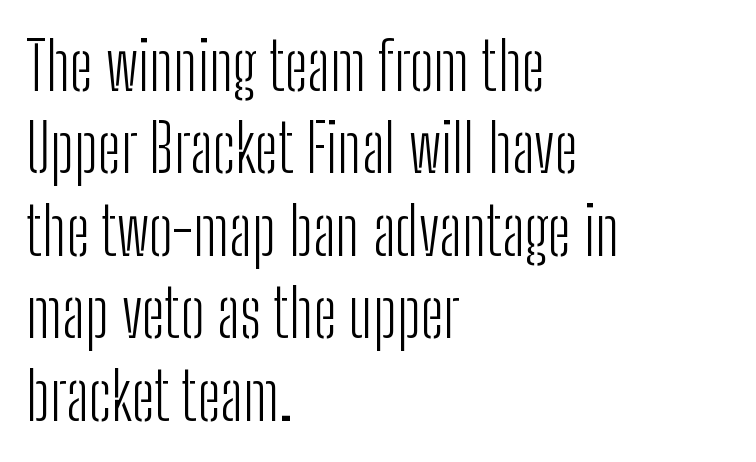
{"serif": "no", "italic": "no", "bold": "no", "weight": "light", "width": "condensed", "stroke_contrast": "low", "x_height": "medium", "monospaced": "no", "underline": "no", "align": "left", "line_spacing": "normal", "line_spacing_ratio": 1.25, "letter_spacing": "normal", "letter_spacing_em": 0.0, "glyph_px": 66}
